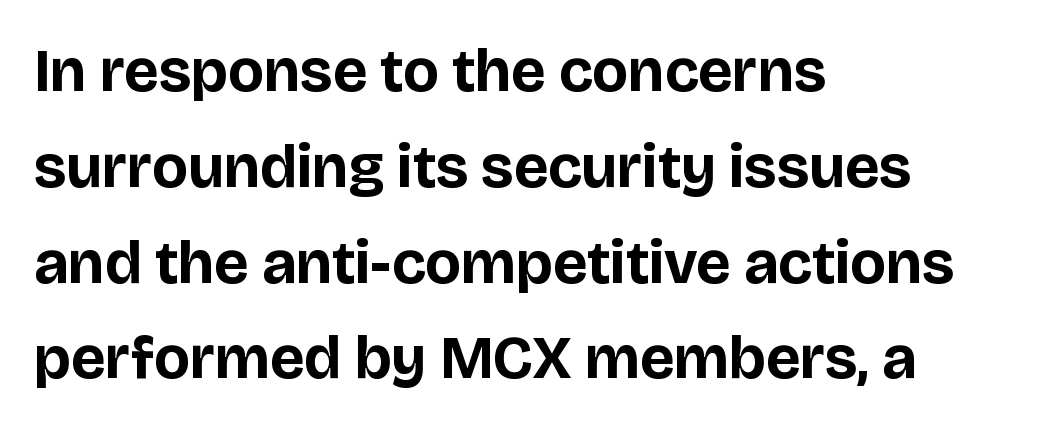
Q: Is the text bold? A: Yes.
Q: Is the text italic (slanted)? A: No, it is upright.
Q: Is the typeface a serif or a sans-serif typeface? A: Sans-serif.
Q: Is the text underlined? A: No.
Q: How is the paragraph aligned? A: Left-aligned.
Q: Is the spacing between letters normal or unusually wide? A: Normal.
Q: Is the spacing between lines tight, normal or loose? A: Normal.
Q: Width (condensed, normal, or wide)? A: Normal.
Q: Stroke contrast? A: Low.
Q: x-height? A: Large.
Q: Monospaced? A: No.
